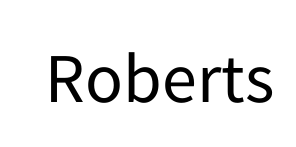
{"serif": "no", "italic": "no", "bold": "no", "weight": "regular", "width": "normal", "stroke_contrast": "low", "x_height": "medium", "monospaced": "no", "underline": "no", "letter_spacing": "normal", "letter_spacing_em": 0.0, "glyph_px": 70}
